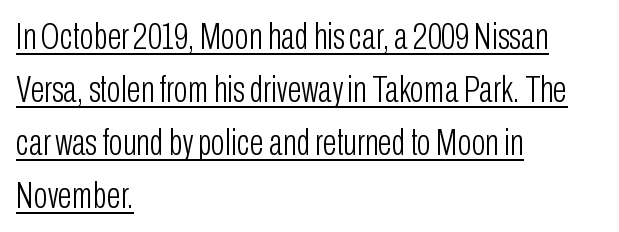
{"serif": "no", "italic": "no", "bold": "no", "weight": "light", "width": "condensed", "stroke_contrast": "low", "x_height": "medium", "monospaced": "no", "underline": "yes", "align": "left", "line_spacing": "normal", "line_spacing_ratio": 1.43, "letter_spacing": "normal", "letter_spacing_em": 0.0, "glyph_px": 37}
